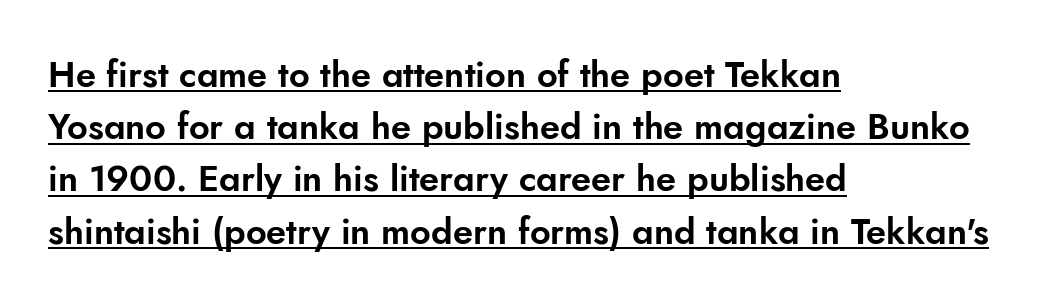
Check where the strokes stop: nothing finishes them off — pure sans. The rendering uses a moderate line-height, typical for paragraphs. Is the letter spacing exaggerated? No — it looks like the ordinary default. Every character sits straight up, as roman type does. The specimen includes a rule beneath the text block's lines.
